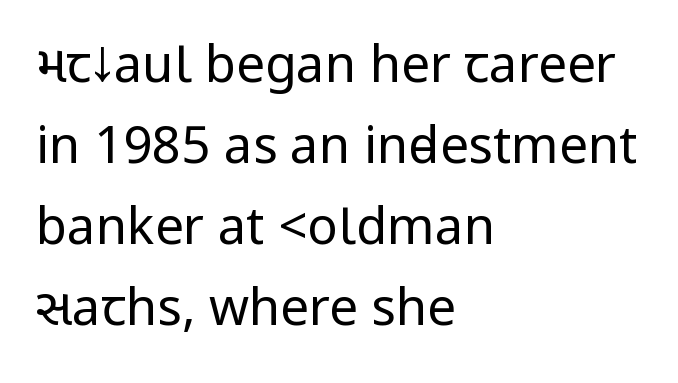
The image shows 51 px regular-weight, condensed sans-serif type, upright; set left-aligned, normal line spacing (1.59x), normal letter spacing, not underlined; low stroke contrast.
